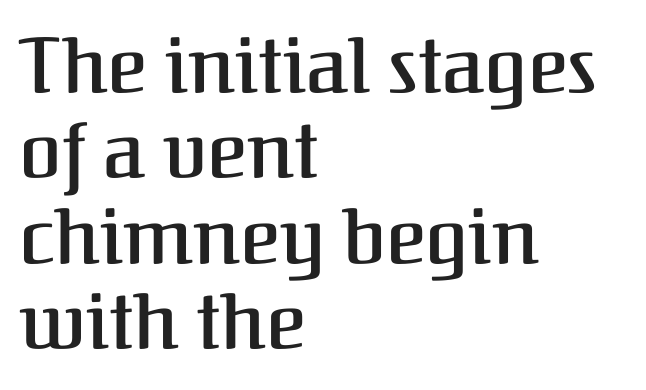
Does the weight exceed regular? Yes, but only to semibold. A student would call this left alignment; a typographer would say flush left, rag right. A typesetter would call this proportional, since set widths differ per character. The tracking reads as untouched default to a designer's eye. Style check: upright. The vertical gap from one line to the next is small.
